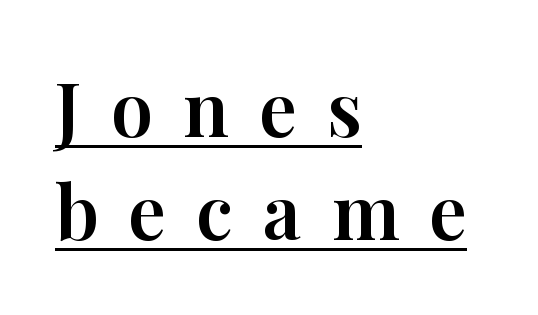
This rendering uses left alignment, leaving the right contour irregular. Ascenders rise straight up at ninety degrees. Caption: lettering with a line underneath. The rendering shows small feet on the letterforms — a serif design. Someone cranked the tracking dial way up on this one. Vertically, the passage feels balanced, rows spaced as you'd expect.
